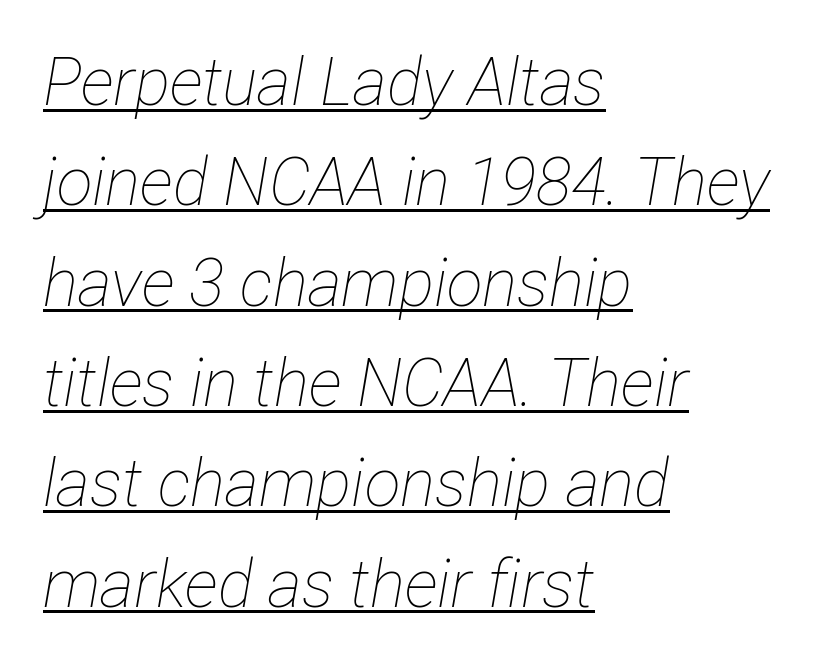
The image shows 66 px thin, condensed type, italic (leaning right); set left-aligned, normal line spacing (1.52x), normal letter spacing, underlined; low stroke contrast and a medium x-height.
